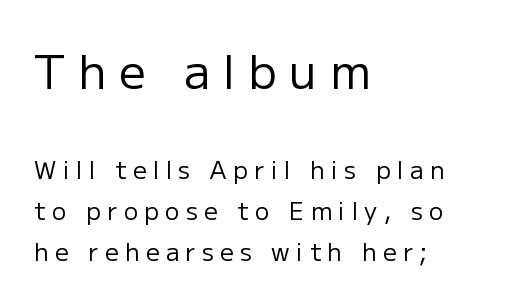
The glyphs in this specimen are sans serif. Each letter keeps its own natural width here, so spacing adapts to shape. Ink coverage per letter is moderate at most. Vertical strokes here are truly vertical.
